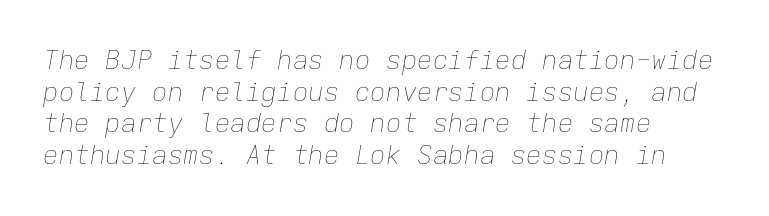
Honestly, there is no underline to notice here at all. Counters stay open thanks to moderate or lighter strokes. Compared with typical body copy, the letter spacing here is the same. Typeset ragged right — the left edge is the straight one. In terms of posture, this sample is oblique.
